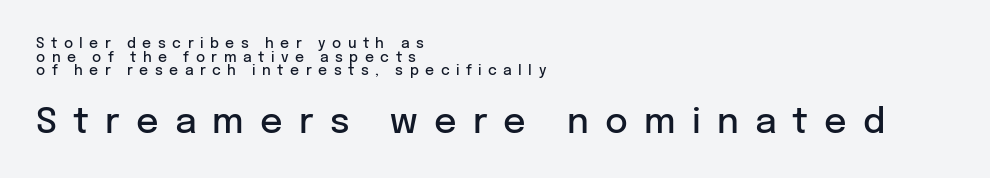
{"serif": "no", "italic": "no", "bold": "semi", "weight": "semibold", "width": "normal", "stroke_contrast": "low", "x_height": "medium", "monospaced": "no", "underline": "no", "align": "left", "line_spacing": "tight", "line_spacing_ratio": 0.97, "letter_spacing": "wide", "letter_spacing_em": 0.46, "larger_block": "second", "size_ratio": 2.5, "glyph_px": 35}
